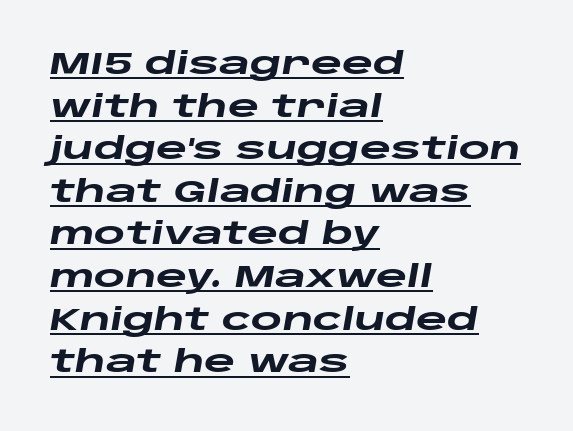
The image shows 30 px heavy, wide type, italic (leaning right); set left-aligned, normal line spacing (1.42x), normal letter spacing, underlined; low stroke contrast and a large x-height.
